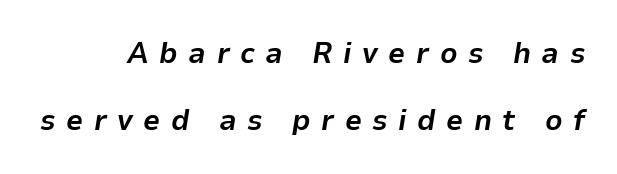
{"italic": "yes", "lean": "right", "slant_degrees": 9, "bold": "yes", "weight": "bold", "width": "normal", "stroke_contrast": "low", "x_height": "medium", "monospaced": "no", "underline": "no", "line_spacing": "loose", "line_spacing_ratio": 2.24, "letter_spacing": "wide", "letter_spacing_em": 0.35, "glyph_px": 30}
